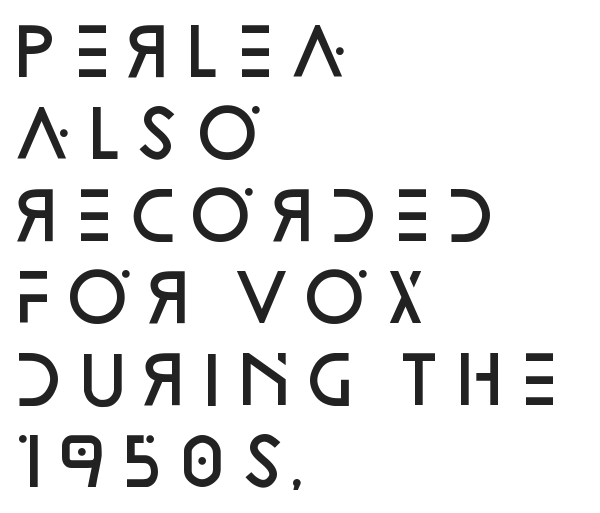
Type style note: lacks serifs. The typesetter chose a ragged-right arrangement here. Quick note: not italic, upright. The string is rendered with underlining switched off. On the weight axis this lands at semibold, roughly 600. Regular leading.
